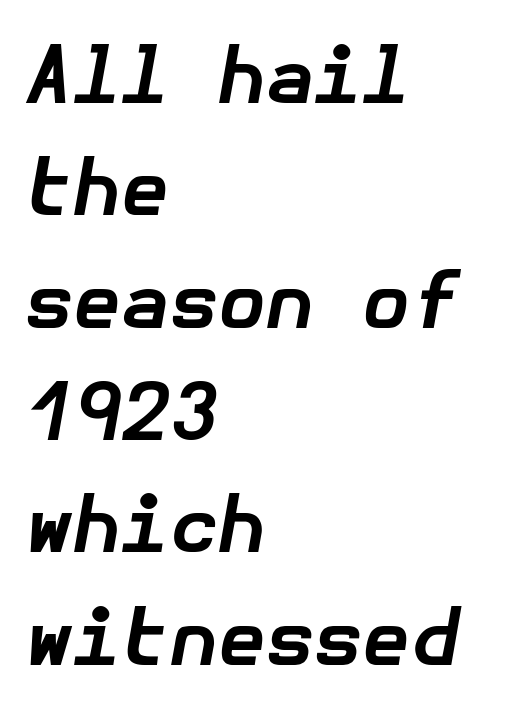
The font's italic variant was chosen for this text. A typesetter would call this zero additional tracking. Weight check: bold — yes, fully. Underline: absent. Interline gaps are of average width in this sample. One-word summary of the alignment: left.
